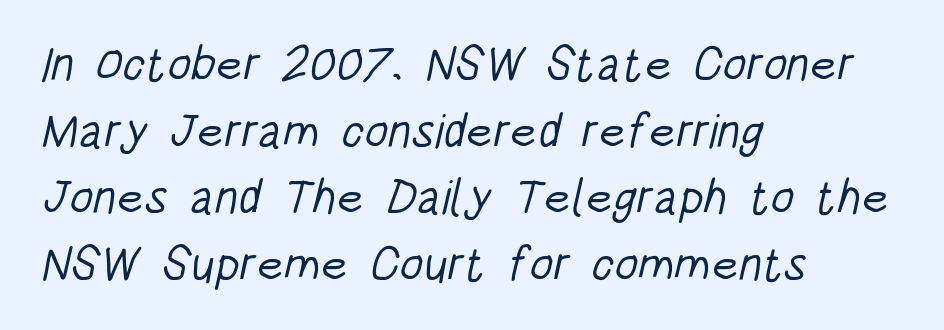
Stroke thickness stays within the range of a standard reading face or lighter. The face used here is proportionally spaced, like ordinary book or web type. The face used here is rendered with its standard letterfit. Letterform terminals end flat and unadorned throughout the passage. Anything drawn beneath the words? Only blank space. Line beginnings align vertically; line endings do not.
